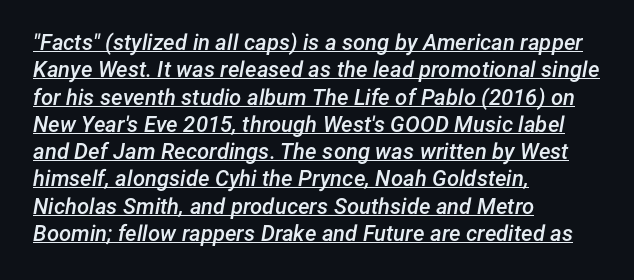
{"italic": "yes", "lean": "right", "slant_degrees": 12, "bold": "semi", "underline": "yes", "align": "left", "line_spacing_ratio": 1.24, "letter_spacing": "normal", "letter_spacing_em": 0.0, "glyph_px": 22}
